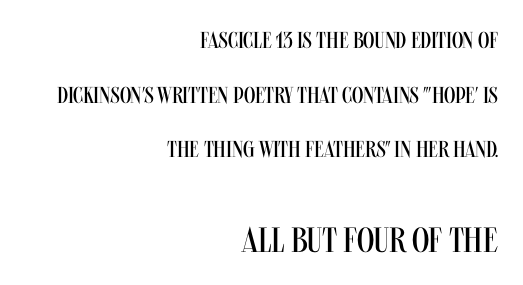
The image shows 35 px regular-weight, condensed sans-serif type, upright; set right-aligned, loose line spacing (2.38x), normal letter spacing, not underlined; the second (bottom) block is 1.52x larger; medium stroke contrast and a large x-height.
